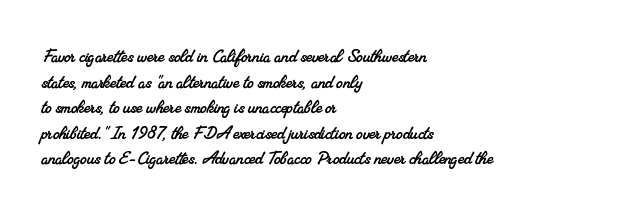
Q: Is the text underlined? A: No.
Q: How is the paragraph aligned? A: Left-aligned.
Q: Is the spacing between letters normal or unusually wide? A: Normal.
